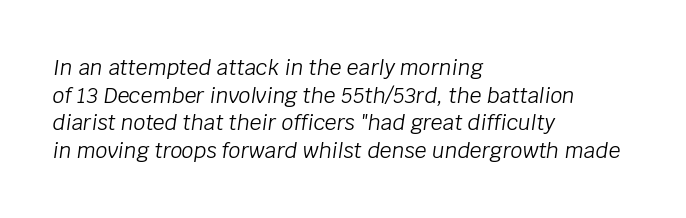
Q: Is the text bold? A: No.
Q: Is the text italic (slanted)? A: Yes, it leans right by about 8 degrees.
Q: Is the text underlined? A: No.
Q: How is the paragraph aligned? A: Left-aligned.
Q: Is the spacing between letters normal or unusually wide? A: Normal.
Q: Is the spacing between lines tight, normal or loose? A: Normal.
